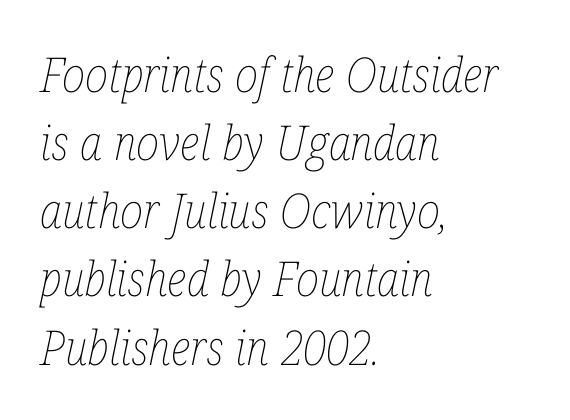
Beneath every word, the page is bare. Designer's note — italics engaged. Here the designer chose a conventional face with non-uniform glyph widths. Glyph-to-glyph distance matches everyday printed text. Stems here are at most as thick as an everyday book face.
